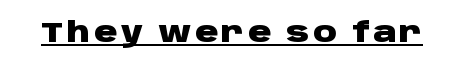
{"serif": "no", "italic": "no", "bold": "yes", "weight": "heavy", "width": "wide", "stroke_contrast": "low", "x_height": "large", "monospaced": "no", "underline": "yes", "glyph_px": 29}
